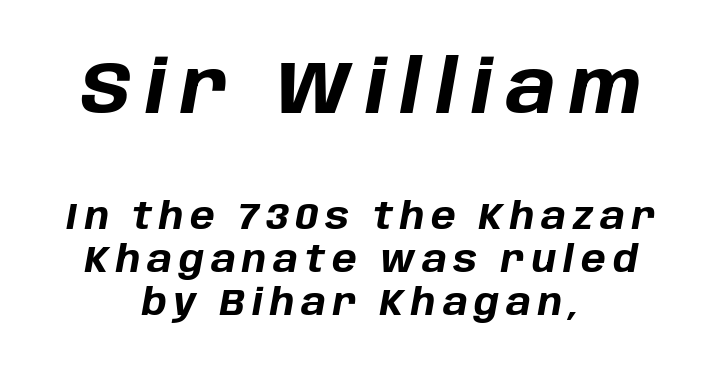
These lines stack symmetrically, like a column narrowing and widening about its center. Block one is the big one; block two sits smaller underneath. Think of a printed novel: that variable character pitch is what you see here. The space directly below the letters is spotless. Its strokes are broad and dark, the hallmark of bold type. The typography opts for an oblique posture over an upright one.
